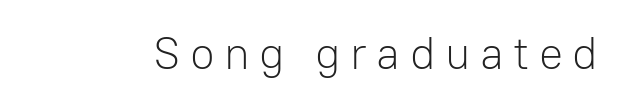
{"serif": "no", "italic": "no", "bold": "no", "weight": "light", "width": "normal", "stroke_contrast": "low", "x_height": "medium", "monospaced": "no", "underline": "no", "letter_spacing": "wide", "letter_spacing_em": 0.21, "glyph_px": 45}
